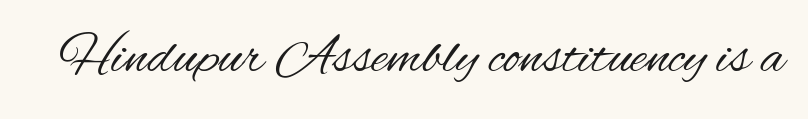
The image shows 56 px regular-weight, condensed sans-serif type; set normal letter spacing, not underlined; medium stroke contrast and a small x-height.
